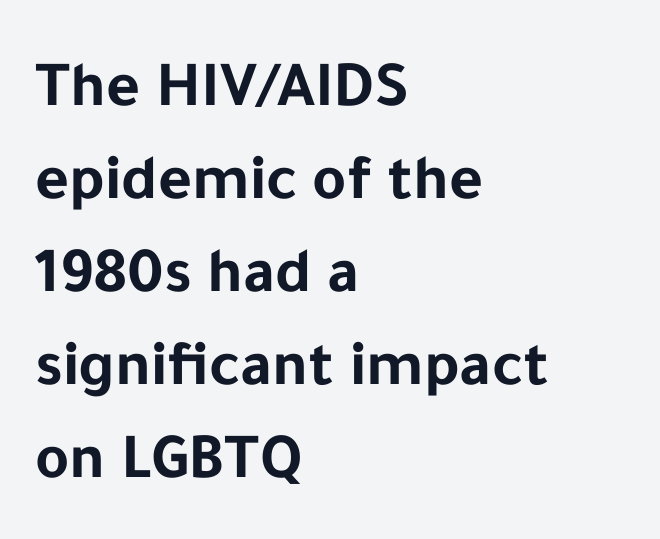
{"serif": "no", "italic": "no", "bold": "yes", "weight": "bold", "width": "normal", "stroke_contrast": "low", "x_height": "medium", "monospaced": "no", "underline": "no", "align": "left", "line_spacing": "normal", "line_spacing_ratio": 1.43, "letter_spacing": "normal", "letter_spacing_em": 0.0, "glyph_px": 65}
